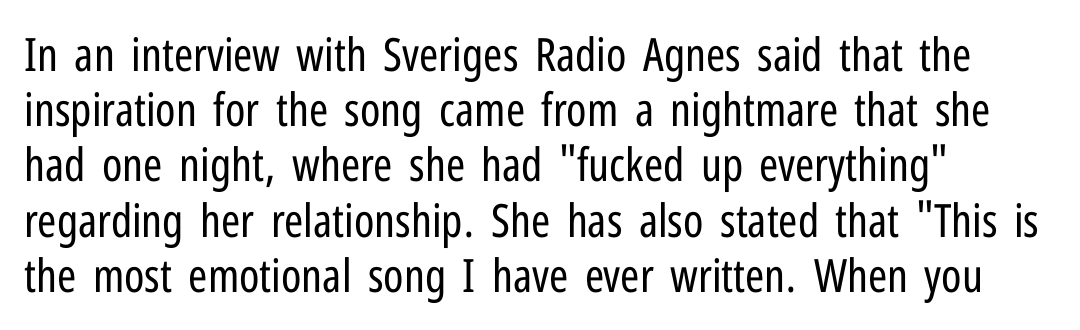
Q: Is the text bold? A: No.
Q: Is the text italic (slanted)? A: No, it is upright.
Q: Is the typeface a serif or a sans-serif typeface? A: Sans-serif.
Q: Is the text underlined? A: No.
Q: How is the paragraph aligned? A: Left-aligned.
Q: Is the spacing between letters normal or unusually wide? A: Normal.
Q: Width (condensed, normal, or wide)? A: Condensed.
Q: Stroke contrast? A: Low.
Q: x-height? A: Medium.
Q: Monospaced? A: No.
